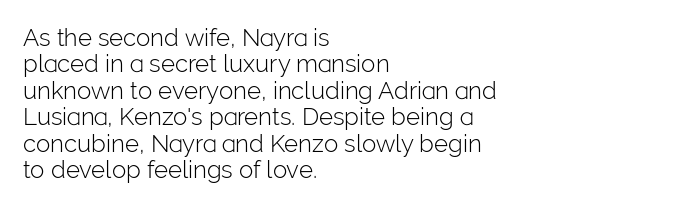
Q: Is the text bold? A: No.
Q: Is the text italic (slanted)? A: No, it is upright.
Q: Is the text underlined? A: No.
Q: How is the paragraph aligned? A: Left-aligned.
Q: Is the spacing between letters normal or unusually wide? A: Normal.
Q: Is the spacing between lines tight, normal or loose? A: Tight.
